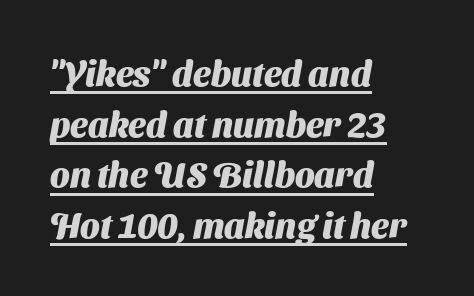
The image shows 35 px heavy sans-serif type; set left-aligned, normal line spacing (1.45x), normal letter spacing, underlined; medium stroke contrast and a medium x-height.
